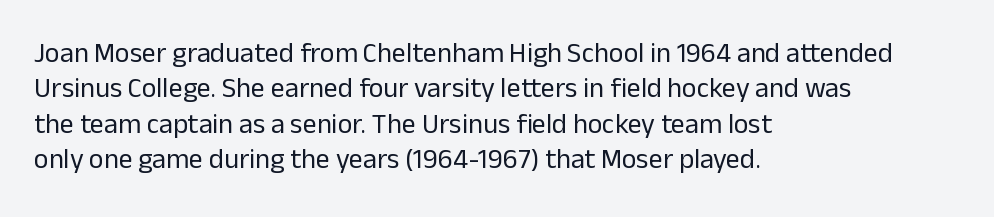
{"serif": "no", "italic": "no", "bold": "no", "weight": "regular", "width": "normal", "stroke_contrast": "low", "x_height": "medium", "monospaced": "no", "underline": "no", "align": "left", "line_spacing": "normal", "line_spacing_ratio": 1.26, "letter_spacing": "normal", "letter_spacing_em": 0.0, "glyph_px": 28}
